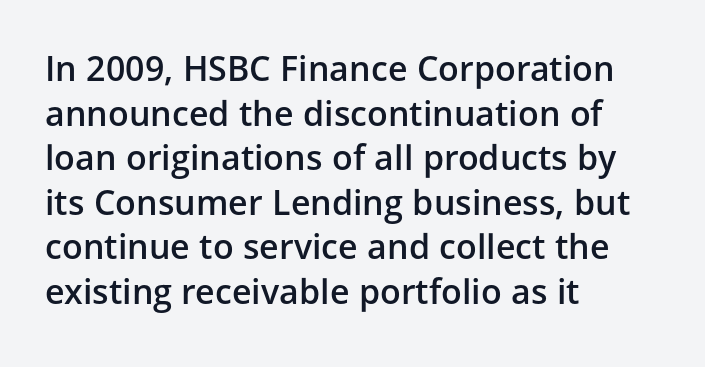
The space between consecutive lines is moderate. Weight check: semibold — heavier than regular, not quite bold. The space beneath each line is pristine and unruled. Looks like regular typesetting: each glyph gets only the width it needs. The characters display no serif detailing; their extremities are plain. The text block is weighted toward the left margin, trailing off unevenly rightward.
